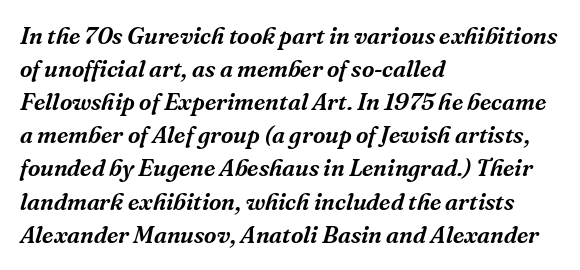
{"italic": "yes", "lean": "right", "slant_degrees": 16, "underline": "no", "align": "left", "line_spacing": "normal", "line_spacing_ratio": 1.38, "letter_spacing": "normal", "letter_spacing_em": 0.0, "glyph_px": 24}
